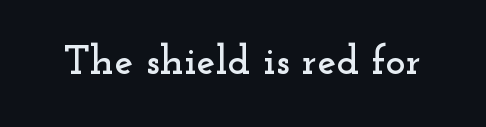
The image shows 42 px wide serif type, upright; set normal letter spacing, not underlined; low stroke contrast and a small x-height.
